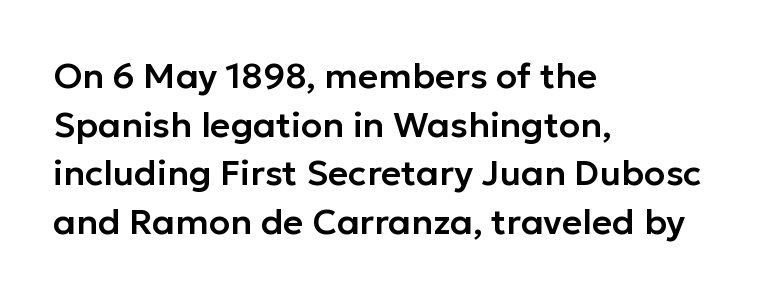
The image shows 35 px sans-serif type, upright; set left-aligned, normal line spacing (1.39x), normal letter spacing, not underlined; low stroke contrast and a medium x-height.
